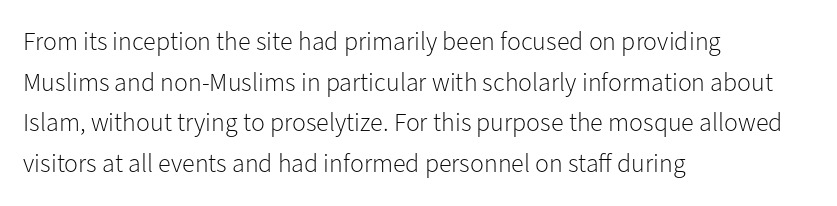
Q: Is the text bold? A: No.
Q: Is the text italic (slanted)? A: No, it is upright.
Q: Is the text underlined? A: No.
Q: How is the paragraph aligned? A: Left-aligned.
Q: Is the spacing between letters normal or unusually wide? A: Normal.
Q: Is the spacing between lines tight, normal or loose? A: Normal.
